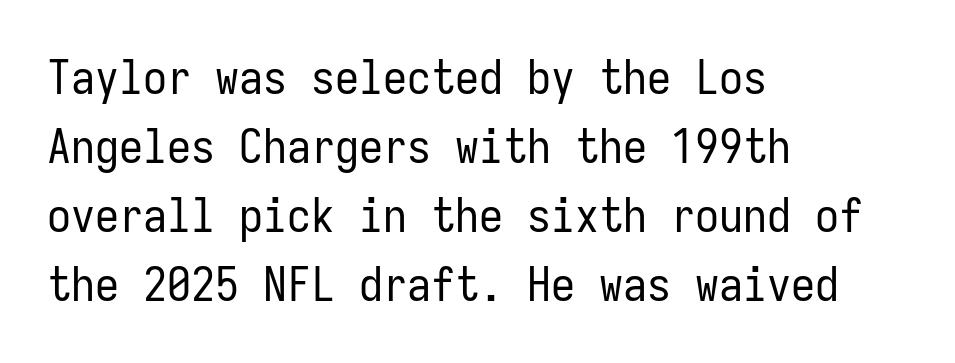
{"serif": "no", "italic": "no", "bold": "no", "weight": "regular", "width": "condensed", "stroke_contrast": "low", "x_height": "medium", "monospaced": "yes", "underline": "no", "align": "left", "line_spacing": "normal", "line_spacing_ratio": 1.44, "letter_spacing": "normal", "letter_spacing_em": 0.0, "glyph_px": 48}
